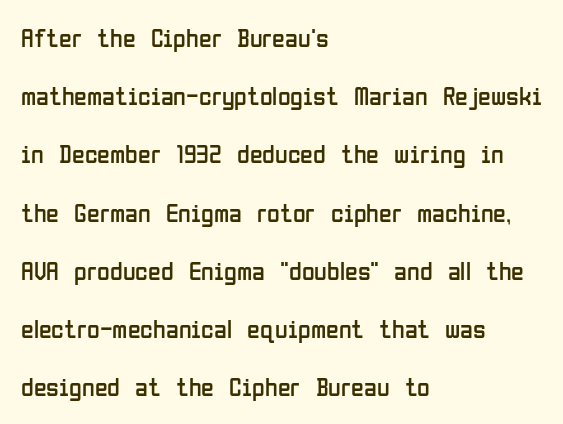
Italic? Not at all — the glyphs are vertical. Baseline-to-baseline distance is far greater than the letter height. The type is set solid horizontally, with unmodified tracking. The letterforms sit at book weight or below. A classic flush-left, rag-right setting is used for this passage. No word sits above an underline.
